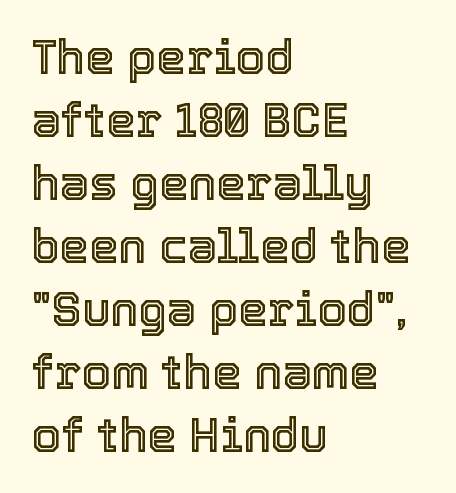
Q: Is the text italic (slanted)? A: No, it is upright.
Q: Is the text underlined? A: No.
Q: How is the paragraph aligned? A: Left-aligned.
Q: Is the spacing between letters normal or unusually wide? A: Normal.
Q: Is the spacing between lines tight, normal or loose? A: Normal.
Q: Width (condensed, normal, or wide)? A: Normal.
Q: x-height? A: Medium.
Q: Monospaced? A: No.
